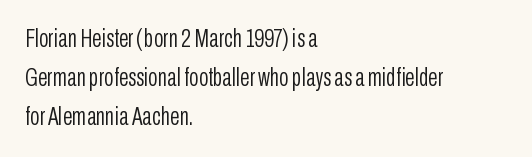
Is this a heavy cut? Hardly; it is regular or lighter. In CSS terms this would be text-align: left. Words appear dense and cohesive because spacing is normal. The gap between lines stays unmarked. Reading down the column, the eye jumps a familiar distance to each next line. This is roman type, the default non-slanted kind.
